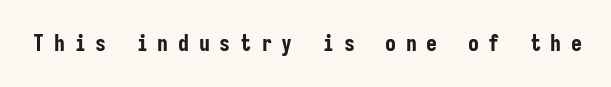
{"italic": "no", "bold": "yes", "underline": "no", "letter_spacing": "wide", "letter_spacing_em": 0.44, "glyph_px": 22}
